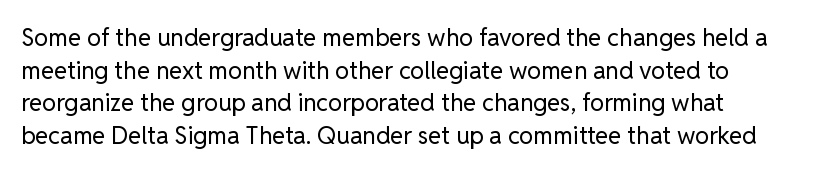
The image shows 24 px text type, upright; set normal line spacing (1.36x), normal letter spacing, not underlined.
